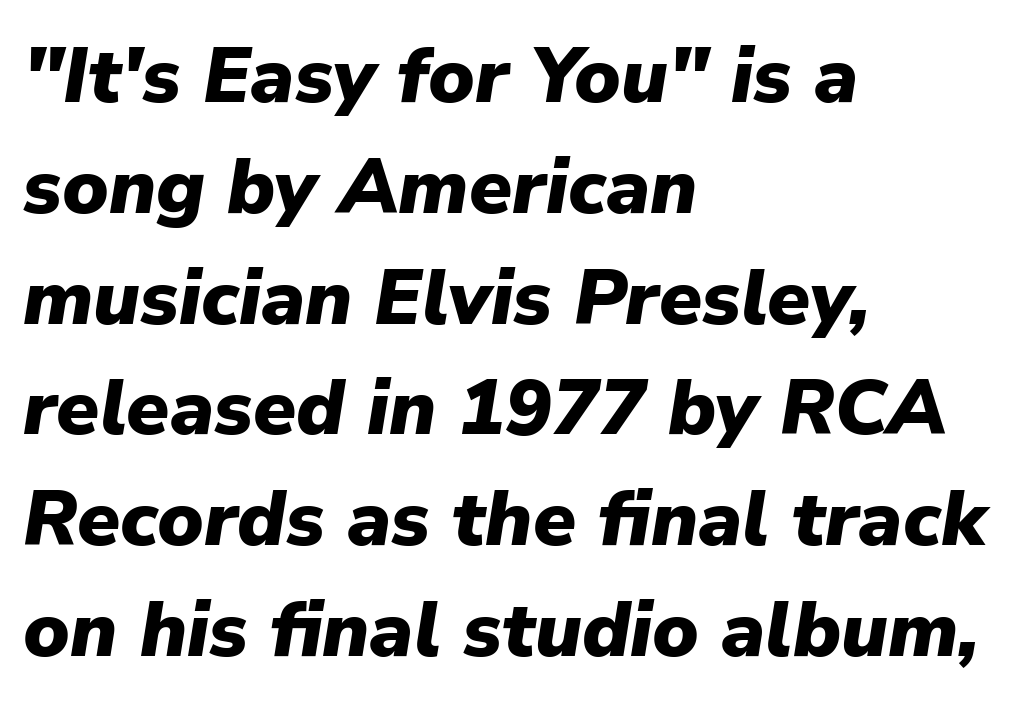
Q: Is the text bold? A: Yes.
Q: Is the text italic (slanted)? A: Yes, it leans right by about 9 degrees.
Q: Is the text underlined? A: No.
Q: How is the paragraph aligned? A: Left-aligned.
Q: Is the spacing between letters normal or unusually wide? A: Normal.
Q: Is the spacing between lines tight, normal or loose? A: Normal.
Q: Width (condensed, normal, or wide)? A: Normal.
Q: Stroke contrast? A: Low.
Q: x-height? A: Medium.
Q: Monospaced? A: No.
